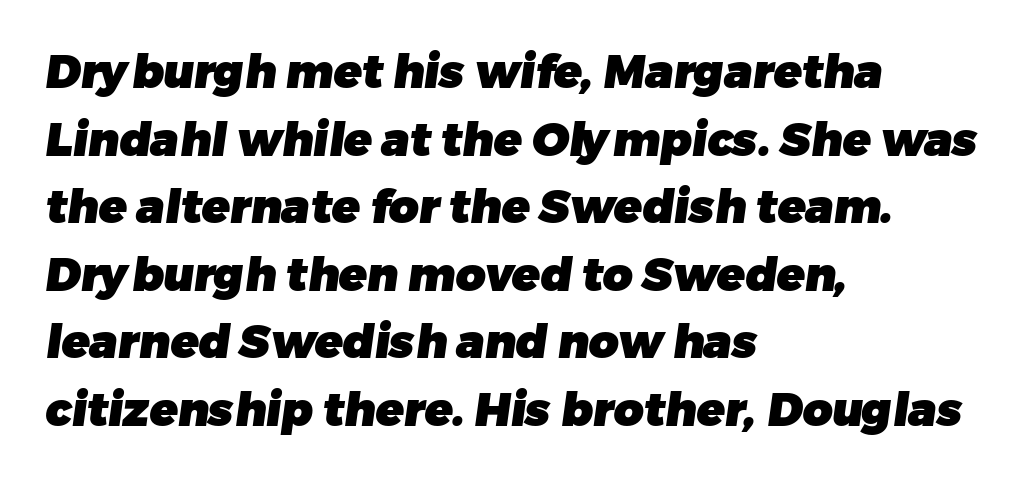
Q: Is the text bold? A: Yes.
Q: Is the typeface a serif or a sans-serif typeface? A: Sans-serif.
Q: Is the text underlined? A: No.
Q: How is the paragraph aligned? A: Left-aligned.
Q: Is the spacing between letters normal or unusually wide? A: Normal.
Q: Is the spacing between lines tight, normal or loose? A: Normal.
Q: Width (condensed, normal, or wide)? A: Normal.
Q: Stroke contrast? A: Low.
Q: x-height? A: Medium.
Q: Monospaced? A: No.
